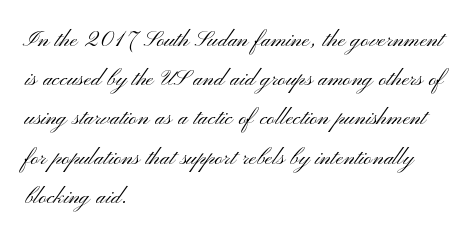
Do the characters align in a grid? No, the font is proportional. Letterform terminals end flat and unadorned throughout the passage. The setting favours the left margin, as ordinary paragraphs usually do. On a weight scale, this lands at 450 or below. Check under the words: just untouched page.
